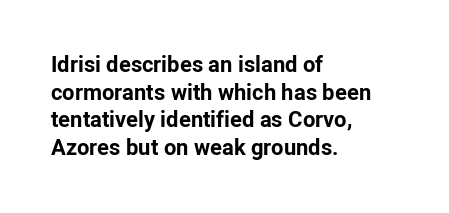
Q: Is the text bold? A: Yes.
Q: Is the text italic (slanted)? A: No, it is upright.
Q: Is the text underlined? A: No.
Q: How is the paragraph aligned? A: Left-aligned.
Q: Is the spacing between letters normal or unusually wide? A: Normal.
Q: Is the spacing between lines tight, normal or loose? A: Normal.
